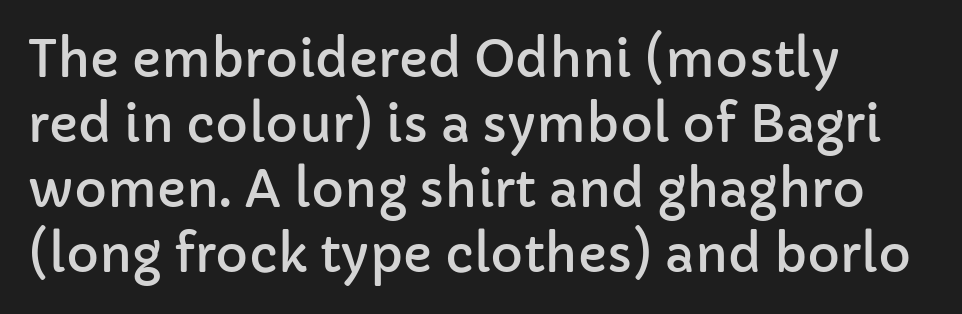
Q: Is the text italic (slanted)? A: No, it is upright.
Q: Is the typeface a serif or a sans-serif typeface? A: Sans-serif.
Q: Is the text underlined? A: No.
Q: How is the paragraph aligned? A: Left-aligned.
Q: Is the spacing between letters normal or unusually wide? A: Normal.
Q: Is the spacing between lines tight, normal or loose? A: Normal.
Q: Width (condensed, normal, or wide)? A: Normal.
Q: Stroke contrast? A: Low.
Q: x-height? A: Medium.
Q: Monospaced? A: No.
